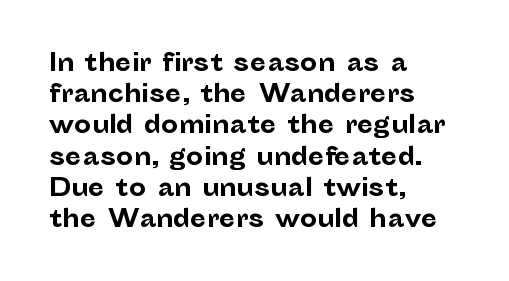
{"italic": "no", "bold": "yes", "underline": "no", "align": "left", "line_spacing": "normal", "line_spacing_ratio": 1.3, "letter_spacing": "normal", "letter_spacing_em": 0.0, "glyph_px": 24}
